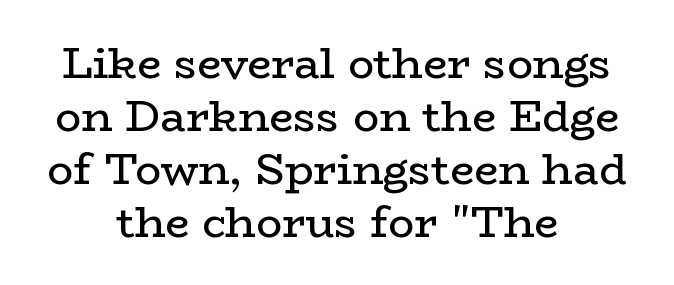
Q: Is the text bold? A: No.
Q: Is the text italic (slanted)? A: No, it is upright.
Q: Is the typeface a serif or a sans-serif typeface? A: Serif.
Q: Is the text underlined? A: No.
Q: How is the paragraph aligned? A: Centered.
Q: Is the spacing between letters normal or unusually wide? A: Normal.
Q: Width (condensed, normal, or wide)? A: Wide.
Q: Stroke contrast? A: Low.
Q: x-height? A: Medium.
Q: Monospaced? A: No.
